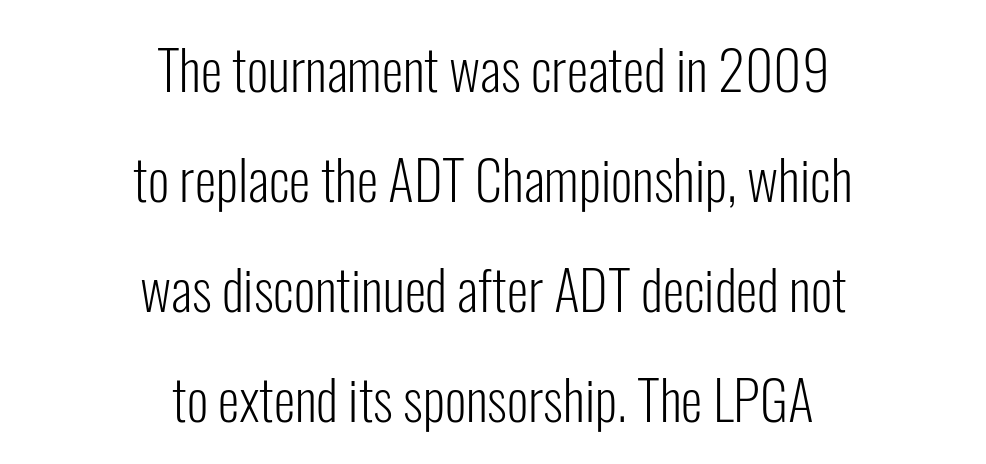
{"serif": "no", "italic": "no", "bold": "no", "weight": "light", "width": "condensed", "stroke_contrast": "low", "x_height": "medium", "monospaced": "no", "underline": "no", "align": "center", "line_spacing": "loose", "line_spacing_ratio": 2.0, "letter_spacing": "normal", "letter_spacing_em": 0.0, "glyph_px": 55}
